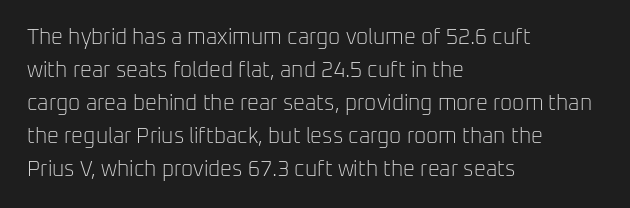
{"italic": "no", "bold": "no", "underline": "no", "align": "left", "line_spacing": "normal", "line_spacing_ratio": 1.57, "letter_spacing": "normal", "letter_spacing_em": 0.0, "glyph_px": 21}
